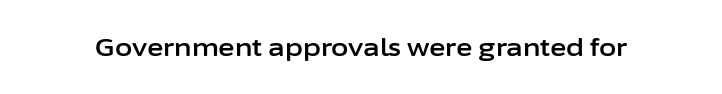
{"italic": "no", "underline": "no", "letter_spacing": "normal", "letter_spacing_em": 0.0, "glyph_px": 25}
